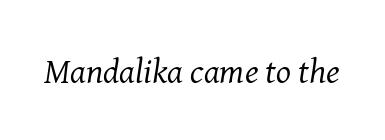
No chunkiness to these letters — they're not bold. Default kerning and tracking; the words read as compact shapes. You can tell it's italic because the verticals aren't actually vertical. Do the characters align in a grid? No, the font is proportional.
